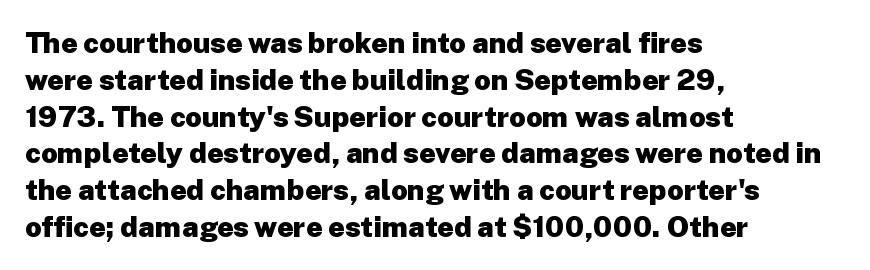
{"serif": "no", "italic": "no", "bold": "yes", "weight": "heavy", "width": "normal", "stroke_contrast": "low", "x_height": "medium", "monospaced": "no", "underline": "no", "align": "left", "line_spacing": "normal", "line_spacing_ratio": 1.27, "letter_spacing": "normal", "letter_spacing_em": 0.0, "glyph_px": 29}
